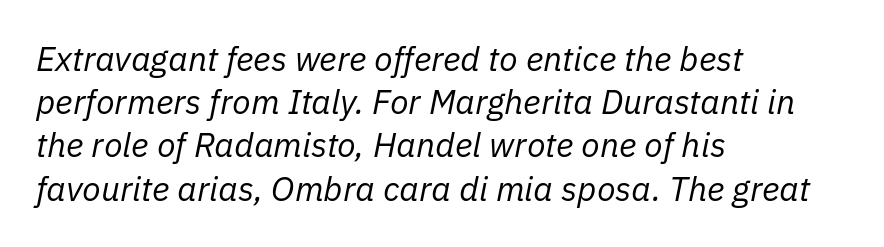
{"italic": "yes", "lean": "right", "slant_degrees": 11, "bold": "no", "weight": "regular", "width": "normal", "stroke_contrast": "low", "x_height": "medium", "monospaced": "no", "underline": "no", "align": "left", "line_spacing": "normal", "line_spacing_ratio": 1.27, "letter_spacing": "normal", "letter_spacing_em": 0.0, "glyph_px": 34}
